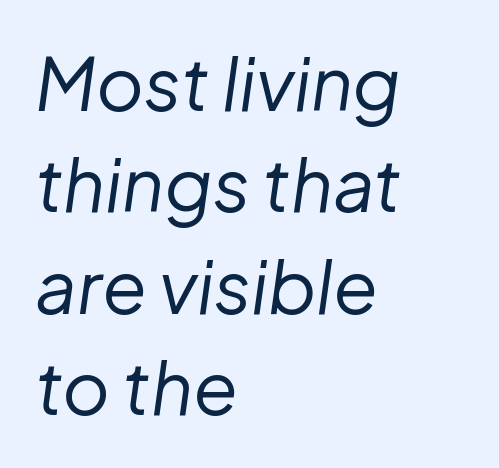
Q: Is the text bold? A: No.
Q: Is the text italic (slanted)? A: Yes, it leans right by about 8 degrees.
Q: Is the text underlined? A: No.
Q: How is the paragraph aligned? A: Left-aligned.
Q: Is the spacing between letters normal or unusually wide? A: Normal.
Q: Is the spacing between lines tight, normal or loose? A: Normal.
Q: Width (condensed, normal, or wide)? A: Normal.
Q: Stroke contrast? A: Low.
Q: x-height? A: Medium.
Q: Monospaced? A: No.
